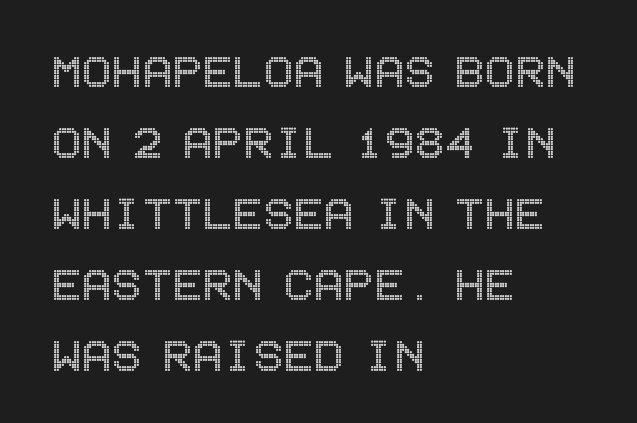
The specimen reads as upright at a glance. A clean baseline with only descenders dipping below it. Characters follow at the spacing the type designer built in. The ragged edge is on the right, which tells us the setting is flush left. The designer left line spacing at the default.
